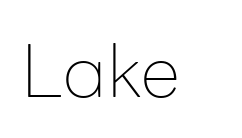
Q: Is the text bold? A: No.
Q: Is the text italic (slanted)? A: No, it is upright.
Q: Is the typeface a serif or a sans-serif typeface? A: Sans-serif.
Q: Is the text underlined? A: No.
Q: Is the spacing between letters normal or unusually wide? A: Normal.
Q: Width (condensed, normal, or wide)? A: Normal.
Q: Stroke contrast? A: Low.
Q: x-height? A: Medium.
Q: Monospaced? A: No.
